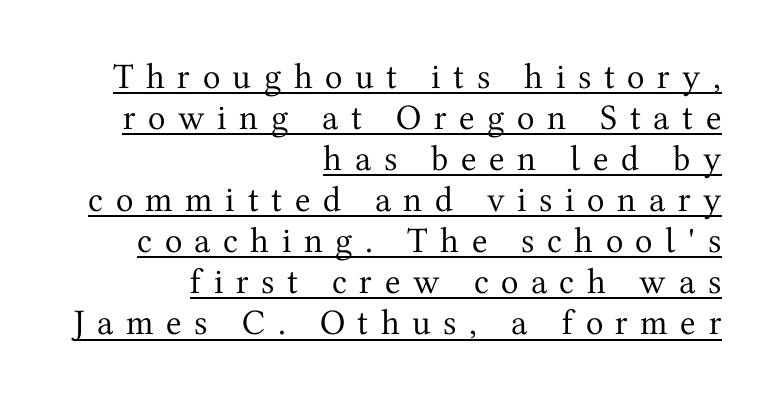
Q: Is the text bold? A: No.
Q: Is the text italic (slanted)? A: No, it is upright.
Q: Is the typeface a serif or a sans-serif typeface? A: Serif.
Q: Is the text underlined? A: Yes.
Q: How is the paragraph aligned? A: Right-aligned.
Q: Is the spacing between letters normal or unusually wide? A: Unusually wide.
Q: Is the spacing between lines tight, normal or loose? A: Tight.
Q: Width (condensed, normal, or wide)? A: Normal.
Q: Stroke contrast? A: Medium.
Q: x-height? A: Medium.
Q: Monospaced? A: No.
